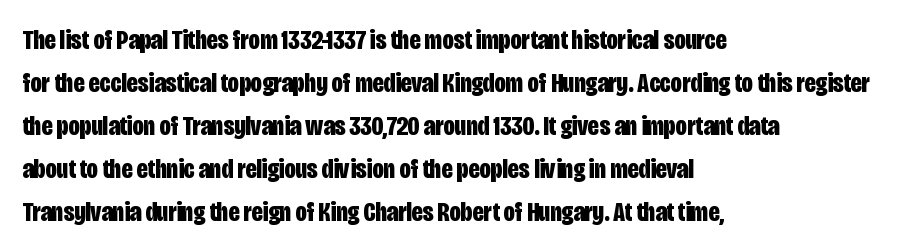
Observe the ordinary spacing: letters are neighbours, not strangers. Plenty of ink on the page — the face is bold. Underline: absent. The type family on display is of the sans-serif kind. The face used here is proportionally spaced, like ordinary book or web type.
